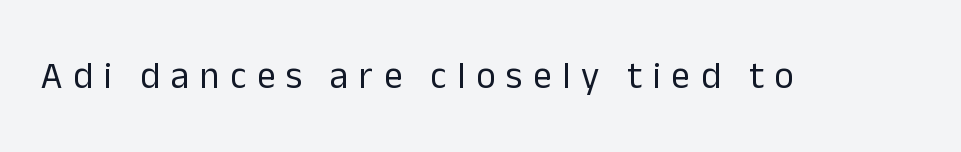
{"serif": "no", "italic": "no", "bold": "no", "weight": "regular", "width": "normal", "stroke_contrast": "low", "x_height": "medium", "monospaced": "no", "underline": "no", "letter_spacing": "wide", "letter_spacing_em": 0.29, "glyph_px": 37}
